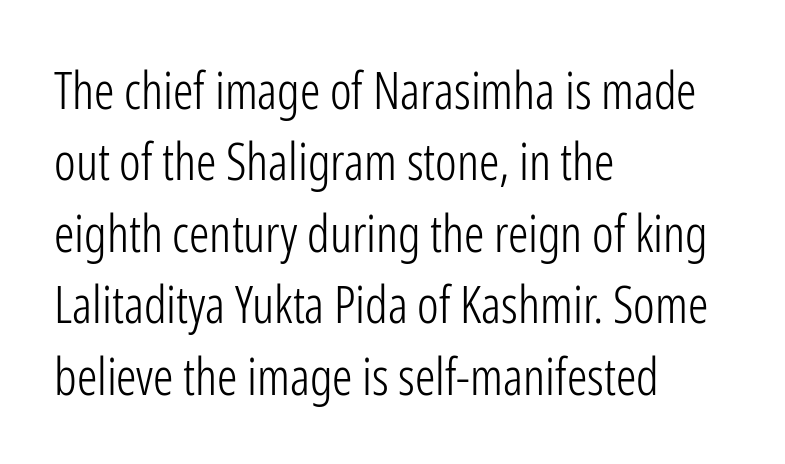
Spacing between characters is what you'd get straight out of the box. Posture: straight, roman, zero tilt. The gap between lines stays unmarked. Is this a fixed-width face? No — the glyphs have proportional, varying widths.
